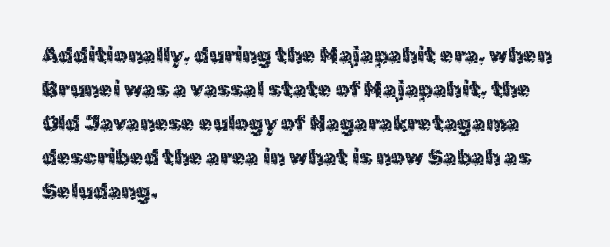
Q: Is the text italic (slanted)? A: No, it is upright.
Q: Is the text underlined? A: No.
Q: How is the paragraph aligned? A: Left-aligned.
Q: Is the spacing between letters normal or unusually wide? A: Normal.
Q: Is the spacing between lines tight, normal or loose? A: Normal.
